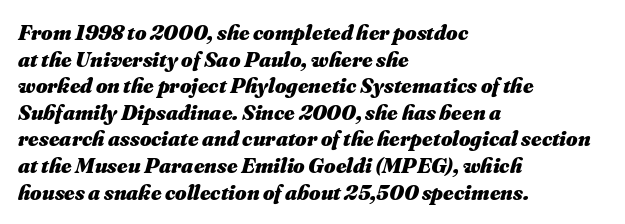
The image shows 22 px bold type, italic (leaning right); set left-aligned, line spacing 1.21x, normal letter spacing, not underlined.
